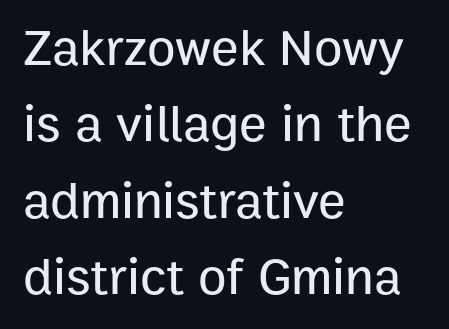
Q: Is the text italic (slanted)? A: No, it is upright.
Q: Is the typeface a serif or a sans-serif typeface? A: Sans-serif.
Q: Is the text underlined? A: No.
Q: How is the paragraph aligned? A: Left-aligned.
Q: Is the spacing between letters normal or unusually wide? A: Normal.
Q: Is the spacing between lines tight, normal or loose? A: Normal.
Q: Width (condensed, normal, or wide)? A: Normal.
Q: Stroke contrast? A: Low.
Q: x-height? A: Medium.
Q: Monospaced? A: No.
